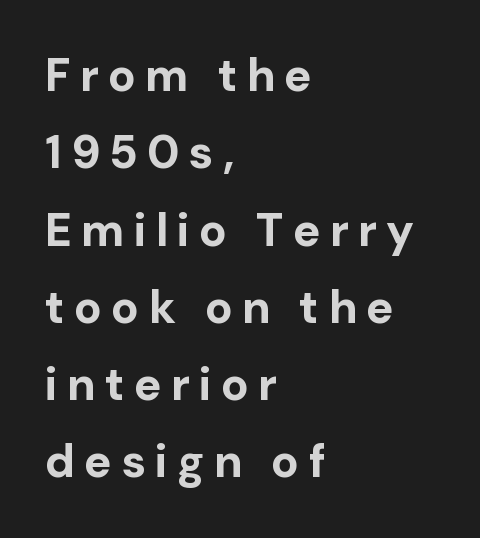
The image shows 46 px bold sans-serif type, upright; set left-aligned, normal line spacing (1.68x), unusually wide letter spacing (+0.2 em), not underlined; low stroke contrast and a medium x-height.
